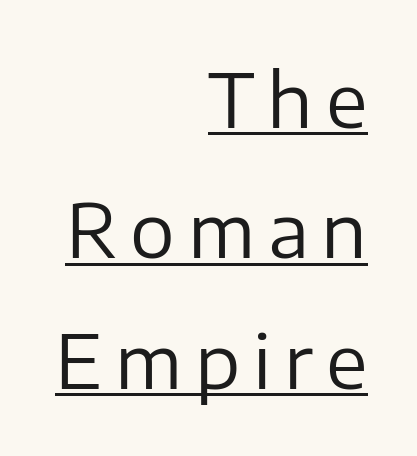
The image shows 75 px regular-weight sans-serif type, upright; set right-aligned, line spacing 1.74x, underlined; low stroke contrast and a medium x-height.
